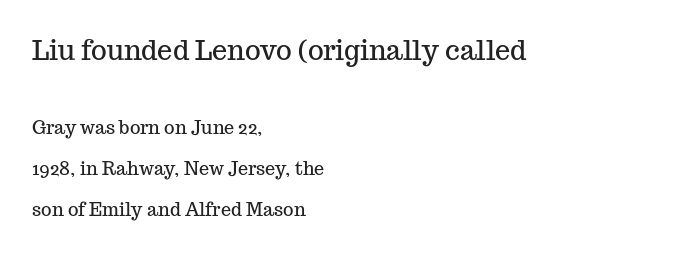
Q: Is the text italic (slanted)? A: No, it is upright.
Q: Is the text underlined? A: No.
Q: How is the paragraph aligned? A: Left-aligned.
Q: Is the spacing between letters normal or unusually wide? A: Normal.
Q: Is the spacing between lines tight, normal or loose? A: Loose.
Q: Which block of text is set in a larger size, the first (top) or the second (bottom)? A: The first (top) one.
